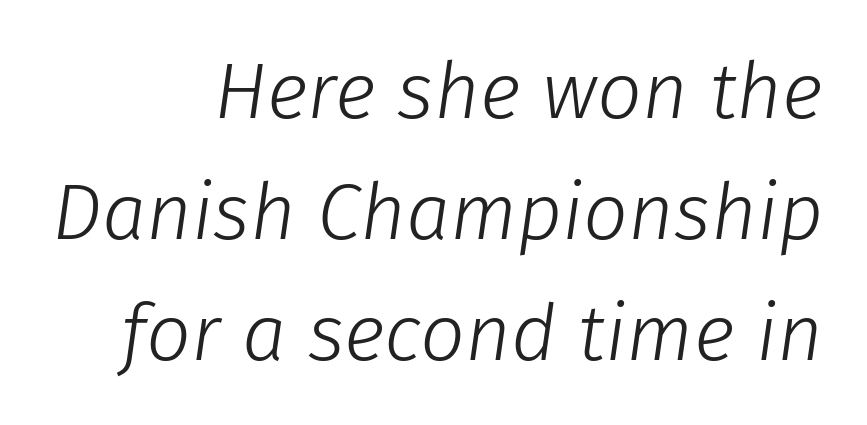
{"italic": "yes", "lean": "right", "slant_degrees": 8, "bold": "no", "weight": "light", "width": "normal", "stroke_contrast": "low", "x_height": "medium", "monospaced": "no", "underline": "no", "align": "right", "line_spacing": "normal", "line_spacing_ratio": 1.53, "letter_spacing": "normal", "letter_spacing_em": 0.0, "glyph_px": 79}
